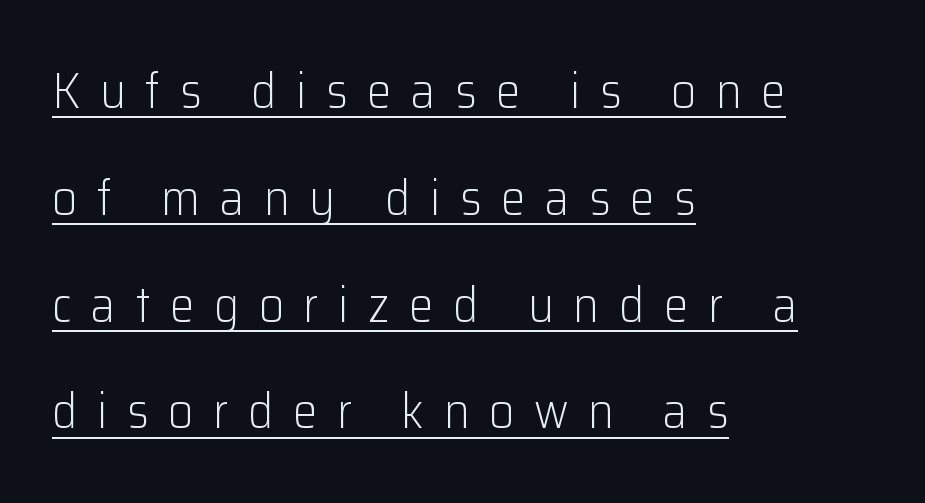
{"serif": "no", "italic": "no", "bold": "no", "weight": "light", "width": "normal", "stroke_contrast": "low", "x_height": "medium", "monospaced": "no", "underline": "yes", "align": "left", "line_spacing": "loose", "line_spacing_ratio": 2.18, "letter_spacing": "wide", "letter_spacing_em": 0.4, "glyph_px": 49}
